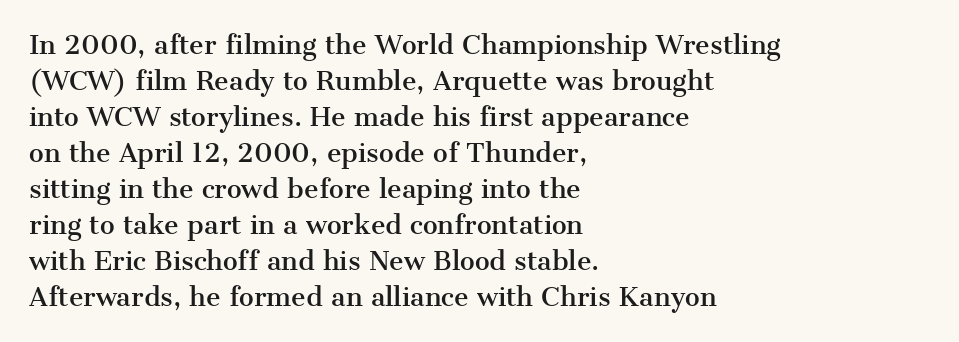
Vertically, the passage feels balanced, rows spaced as you'd expect. Every character sits straight up, as roman type does. A typesetter would call this zero additional tracking. Each line starts at the same left margin while the right side varies. Descenders are the only things crossing below the line.
